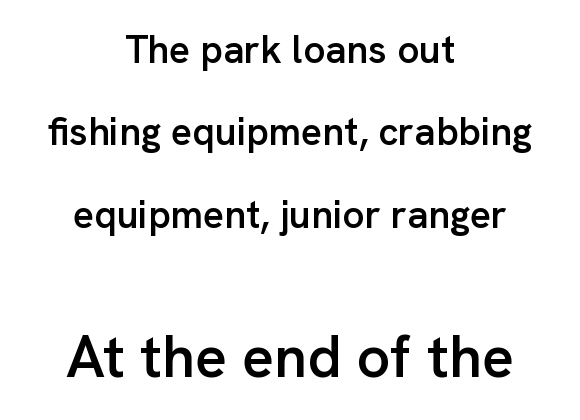
Q: Is the text bold? A: Semi-bold.
Q: Is the text italic (slanted)? A: No, it is upright.
Q: Is the typeface a serif or a sans-serif typeface? A: Sans-serif.
Q: Is the text underlined? A: No.
Q: How is the paragraph aligned? A: Centered.
Q: Is the spacing between letters normal or unusually wide? A: Normal.
Q: Is the spacing between lines tight, normal or loose? A: Loose.
Q: Which block of text is set in a larger size, the first (top) or the second (bottom)? A: The second (bottom) one.
Q: Width (condensed, normal, or wide)? A: Normal.
Q: Stroke contrast? A: Low.
Q: x-height? A: Medium.
Q: Monospaced? A: No.
